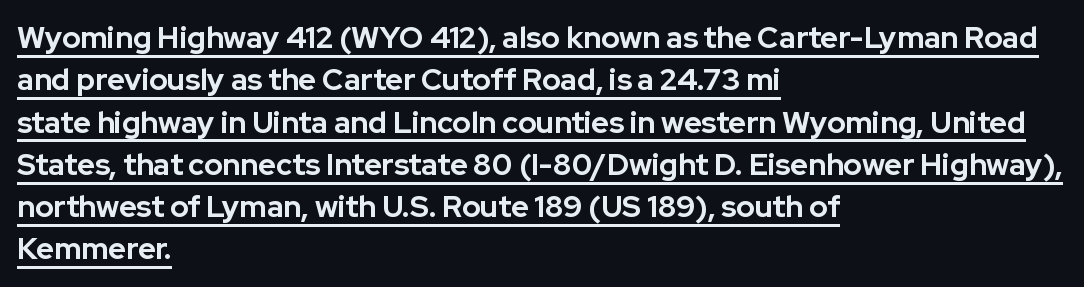
Q: Is the text bold? A: Yes.
Q: Is the text italic (slanted)? A: No, it is upright.
Q: Is the typeface a serif or a sans-serif typeface? A: Sans-serif.
Q: Is the text underlined? A: Yes.
Q: How is the paragraph aligned? A: Left-aligned.
Q: Is the spacing between letters normal or unusually wide? A: Normal.
Q: Is the spacing between lines tight, normal or loose? A: Normal.
Q: Width (condensed, normal, or wide)? A: Normal.
Q: Stroke contrast? A: Low.
Q: x-height? A: Medium.
Q: Monospaced? A: No.
